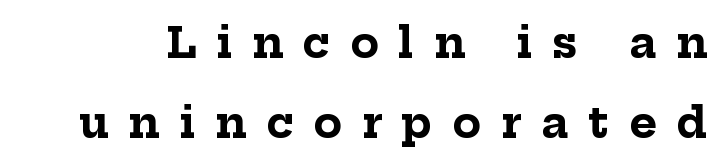
{"serif": "yes", "italic": "no", "bold": "yes", "weight": "bold", "width": "normal", "stroke_contrast": "low", "x_height": "medium", "monospaced": "no", "underline": "no", "line_spacing": "loose", "line_spacing_ratio": 1.9, "letter_spacing": "wide", "letter_spacing_em": 0.47, "glyph_px": 42}
